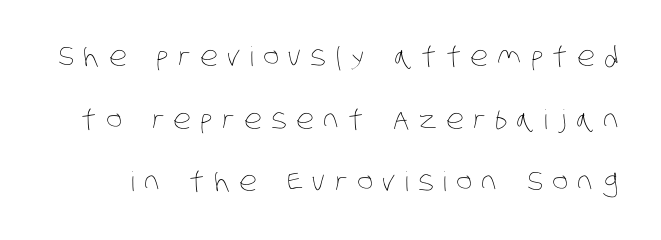
{"bold": "no", "underline": "no", "line_spacing": "loose", "line_spacing_ratio": 2.32, "letter_spacing": "wide", "letter_spacing_em": 0.35, "glyph_px": 27}
